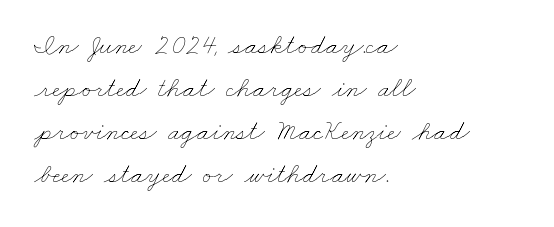
Nothing unusual about the tracking: characters are spaced as the font intends. Letters rest on an invisible, unmarked baseline. Is this a fixed-width face? No — the glyphs have proportional, varying widths. Line spacing here is normal.
